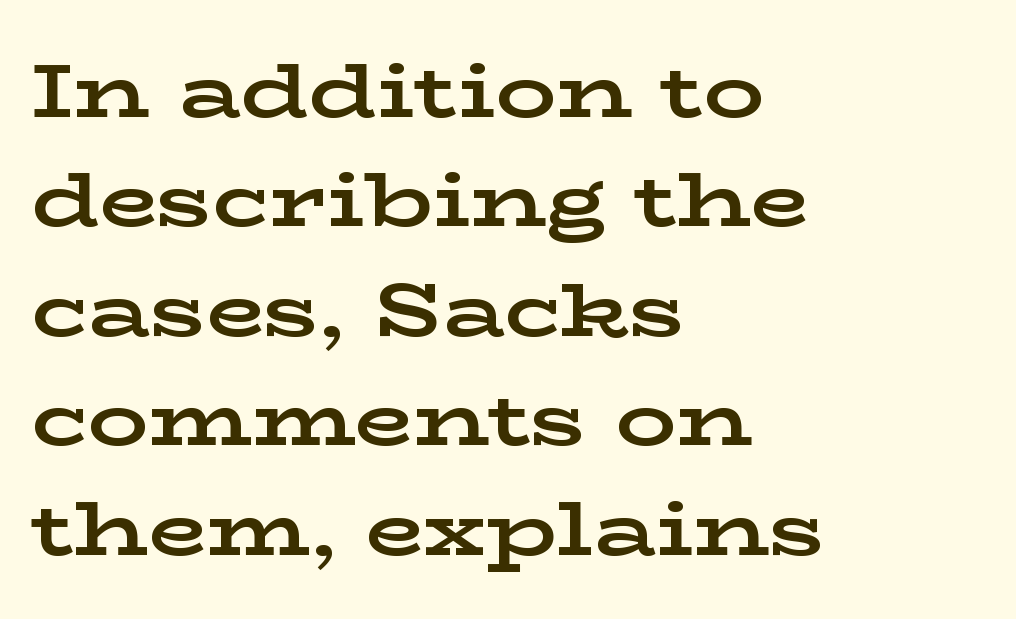
{"serif": "yes", "italic": "no", "bold": "yes", "weight": "bold", "width": "wide", "stroke_contrast": "low", "x_height": "medium", "monospaced": "no", "underline": "no", "align": "left", "line_spacing": "normal", "line_spacing_ratio": 1.44, "letter_spacing": "normal", "letter_spacing_em": 0.0, "glyph_px": 76}
